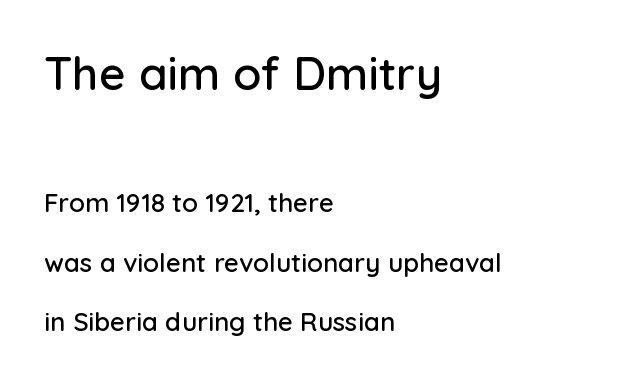
{"serif": "no", "italic": "no", "width": "normal", "stroke_contrast": "low", "x_height": "medium", "monospaced": "no", "underline": "no", "align": "left", "line_spacing": "loose", "line_spacing_ratio": 2.29, "letter_spacing": "normal", "letter_spacing_em": 0.0, "larger_block": "first", "size_ratio": 1.77, "glyph_px": 46}
